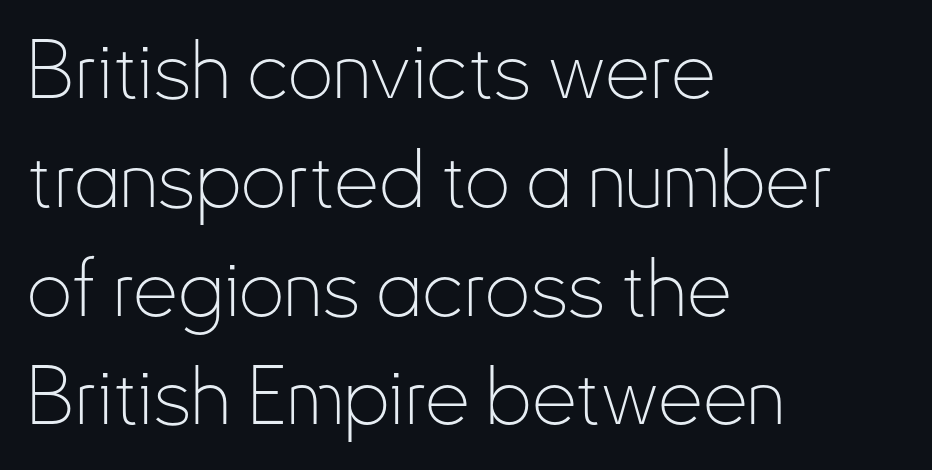
Does the type have serifs? No, each stem ends abruptly. The designer left line spacing at the default. Unlike italic type, these characters show no tilt at all. Is the block centered? No — it sits flush against the left margin. The letterforms sit at book weight or below. Quick note: underline off.
